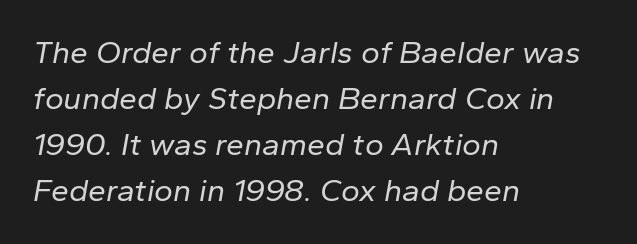
The image shows 32 px regular-weight type, italic (leaning right); set left-aligned, normal line spacing (1.44x), normal letter spacing, not underlined; low stroke contrast and a medium x-height.
